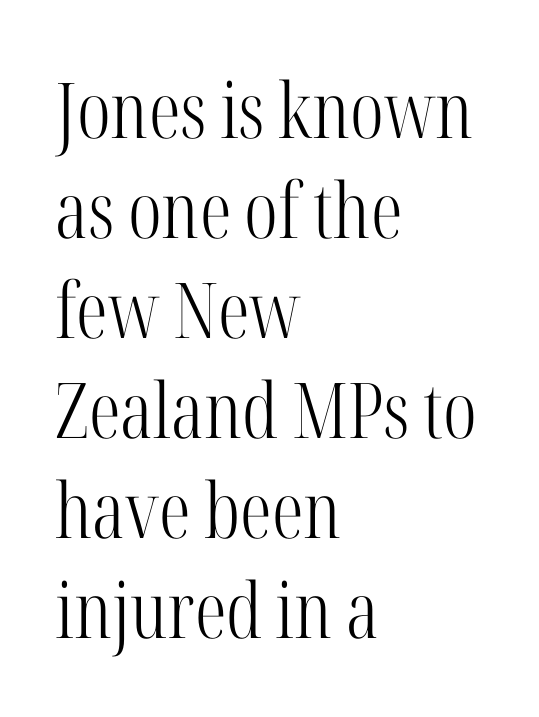
{"serif": "yes", "italic": "no", "bold": "no", "weight": "light", "width": "condensed", "stroke_contrast": "high", "x_height": "medium", "monospaced": "no", "underline": "no", "align": "left", "line_spacing": "normal", "line_spacing_ratio": 1.3, "letter_spacing": "normal", "letter_spacing_em": 0.0, "glyph_px": 77}
